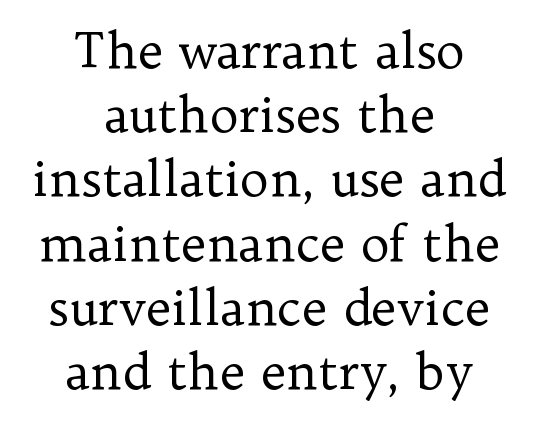
This rendering features lettering with no underline. Regular leading. The strokes carry an ordinary text weight at most. Varying glyph widths throughout — classic text-font behaviour. Quick note: not italic, upright. Letter spacing: default.
